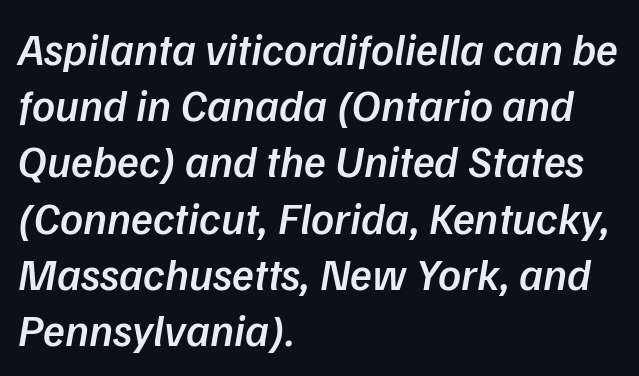
{"serif": "no", "bold": "semi", "weight": "semibold", "width": "normal", "stroke_contrast": "low", "x_height": "medium", "monospaced": "no", "underline": "no", "align": "left", "line_spacing": "normal", "line_spacing_ratio": 1.25, "letter_spacing": "normal", "letter_spacing_em": 0.0, "glyph_px": 45}
